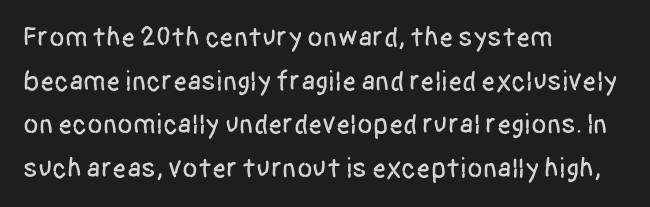
Proportional: the letters do not fall into vertical columns. The glyphs are unaccompanied by any horizontal stroke below them. Each letter's strokes conclude bluntly, with no projecting serifs. Posture: vertical.
